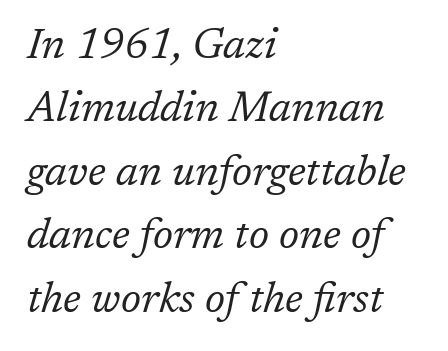
Each line starts at the same left margin while the right side varies. A clean baseline with only descenders dipping below it. Compared with a typical body face, this is equally light or lighter still. You can tell from the footed stems that serif type was used. Do the characters align in a grid? No, the font is proportional.
